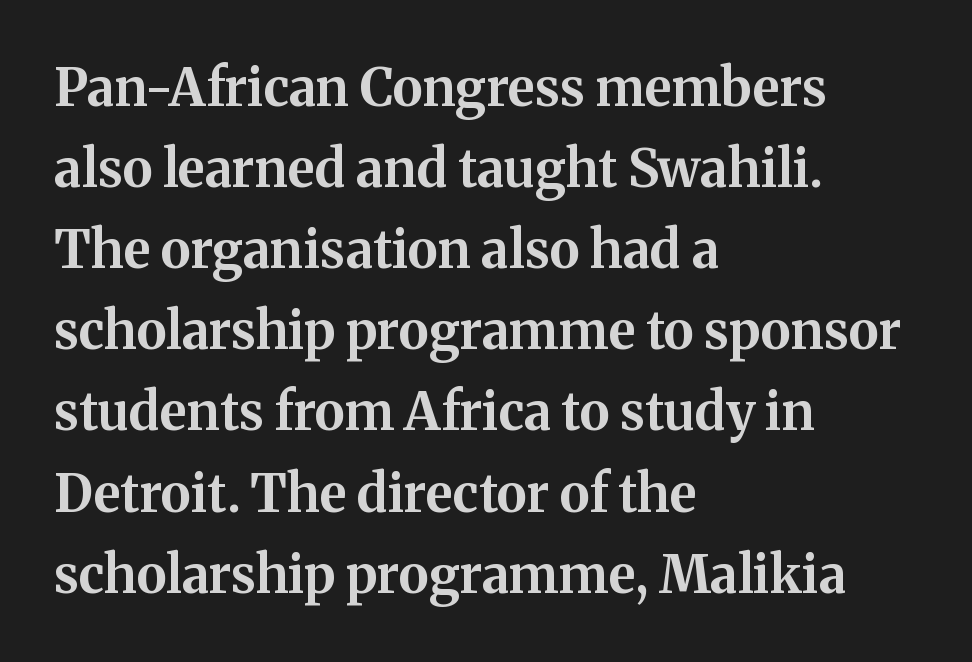
Q: Is the text bold? A: Yes.
Q: Is the text italic (slanted)? A: No, it is upright.
Q: Is the typeface a serif or a sans-serif typeface? A: Serif.
Q: Is the text underlined? A: No.
Q: How is the paragraph aligned? A: Left-aligned.
Q: Is the spacing between letters normal or unusually wide? A: Normal.
Q: Is the spacing between lines tight, normal or loose? A: Normal.
Q: Width (condensed, normal, or wide)? A: Normal.
Q: Stroke contrast? A: Medium.
Q: x-height? A: Medium.
Q: Monospaced? A: No.
